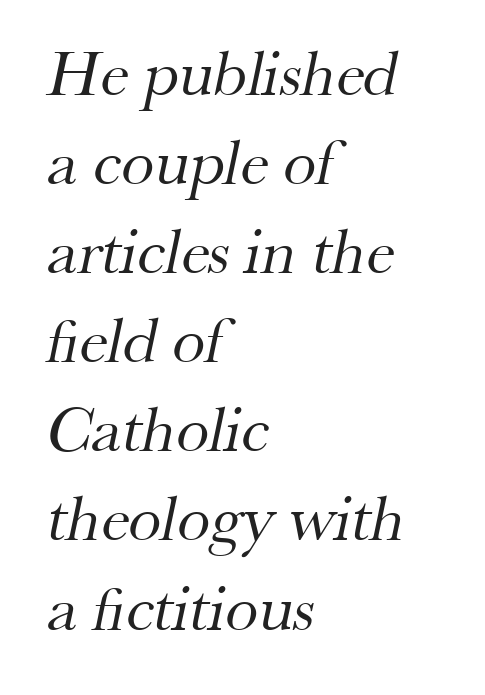
In terms of letterform style, serifs are clearly present. Spacing verdict: proportional, widths tailored to each character. Where is the straight margin? On the left. The rendering uses a moderate line-height, typical for paragraphs. Honestly, the letter spacing is just normal — you wouldn't notice it. Underlining? Definitely not there.
